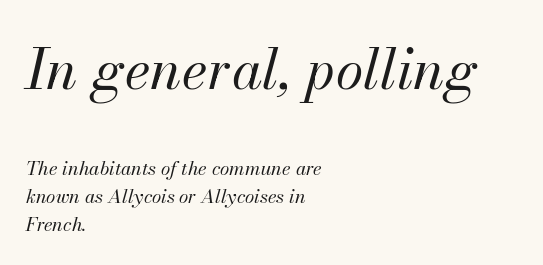
The image shows 56 px regular-weight type, italic (leaning right); set left-aligned, normal line spacing (1.47x), normal letter spacing, not underlined; the first (top) block is 2.95x larger; medium stroke contrast and a small x-height.
